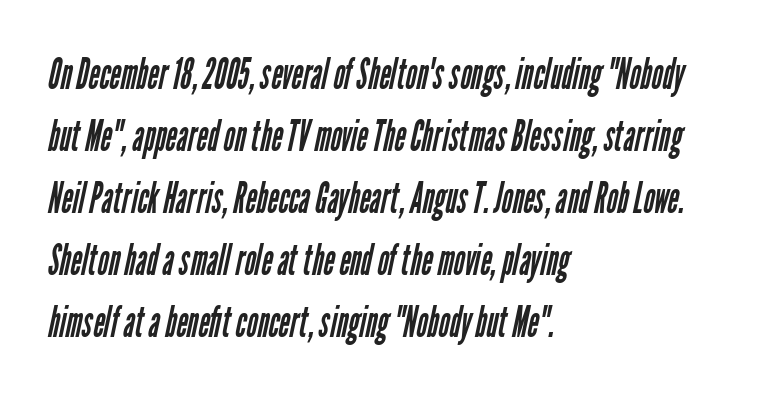
The image shows 43 px regular-weight, condensed sans-serif type; set left-aligned, normal line spacing (1.44x), normal letter spacing, not underlined; low stroke contrast and a medium x-height.
